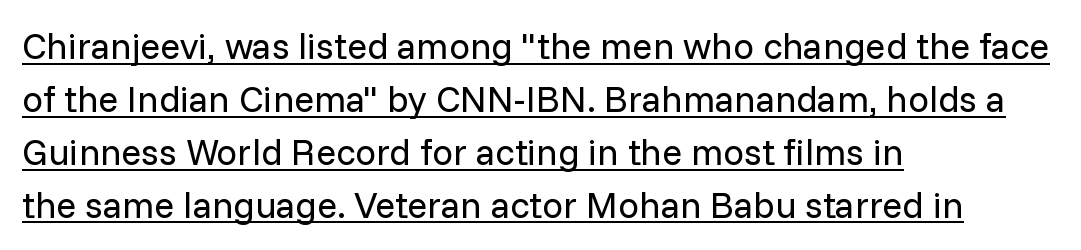
Q: Is the text bold? A: No.
Q: Is the text italic (slanted)? A: No, it is upright.
Q: Is the typeface a serif or a sans-serif typeface? A: Sans-serif.
Q: Is the text underlined? A: Yes.
Q: How is the paragraph aligned? A: Left-aligned.
Q: Is the spacing between letters normal or unusually wide? A: Normal.
Q: Is the spacing between lines tight, normal or loose? A: Normal.
Q: Width (condensed, normal, or wide)? A: Normal.
Q: Stroke contrast? A: Low.
Q: x-height? A: Medium.
Q: Monospaced? A: No.
